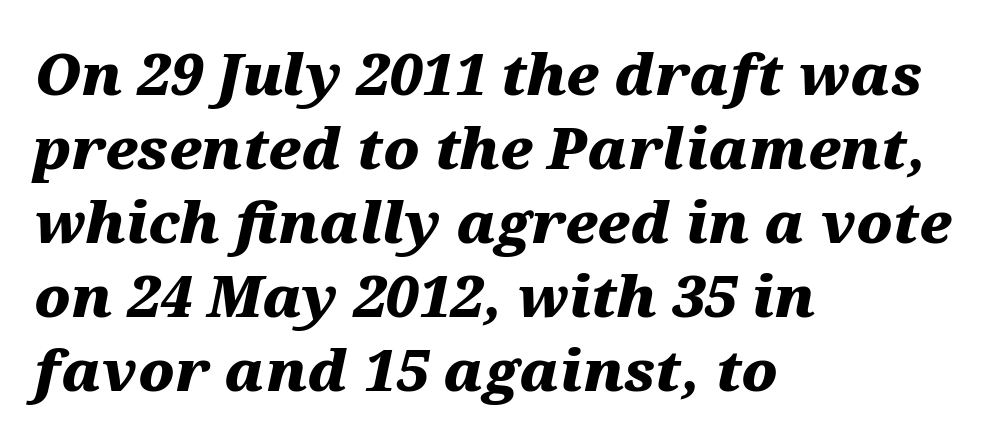
{"italic": "yes", "lean": "right", "slant_degrees": 12, "bold": "yes", "weight": "heavy", "width": "wide", "stroke_contrast": "medium", "x_height": "medium", "monospaced": "no", "underline": "no", "align": "left", "line_spacing": "normal", "line_spacing_ratio": 1.3, "letter_spacing": "normal", "letter_spacing_em": 0.0, "glyph_px": 57}
